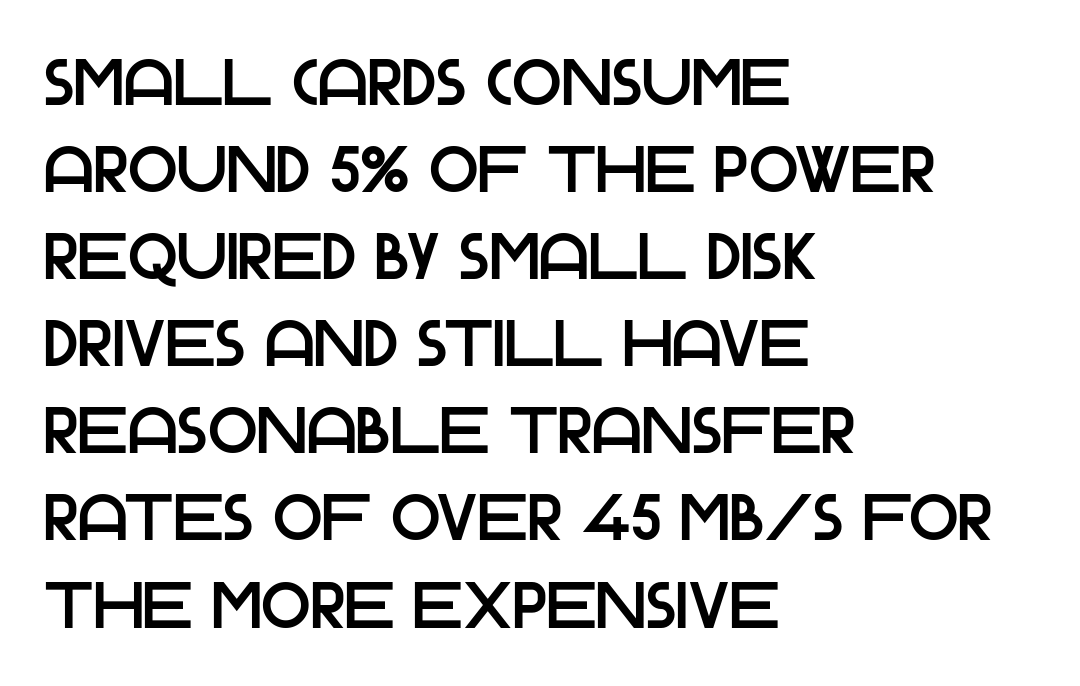
The image shows 65 px sans-serif type, upright; set left-aligned, normal line spacing (1.34x), normal letter spacing, not underlined; low stroke contrast and a large x-height.
